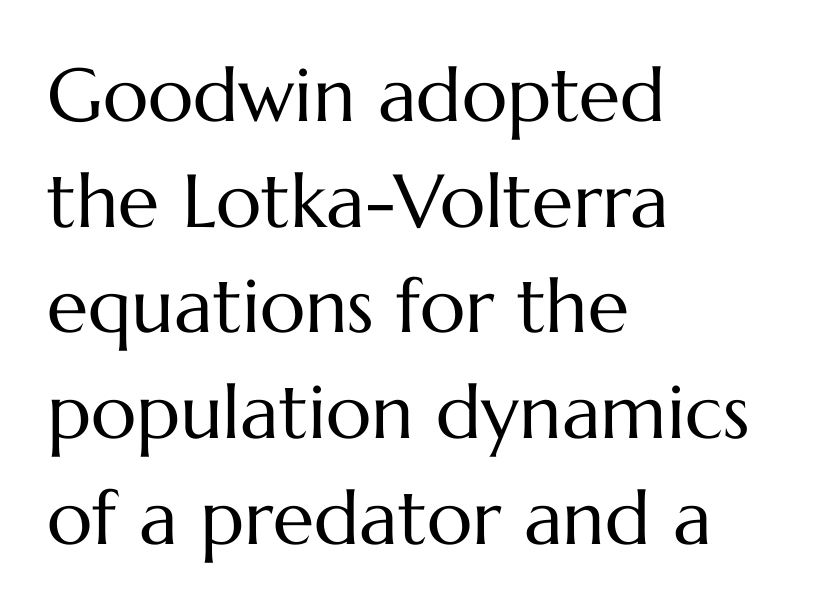
The image shows 75 px regular-weight type, upright; set left-aligned, normal line spacing (1.41x), normal letter spacing, not underlined; medium stroke contrast and a medium x-height.
